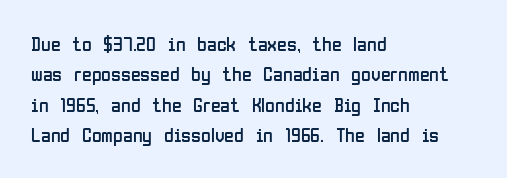
The typesetting does not lean heavy: it is not bold. Words appear dense and cohesive because spacing is normal. Every character sits straight up, as roman type does. What's the leading like? Ordinary, nothing unusual. Glance below the letters and you will spot only blank space.
